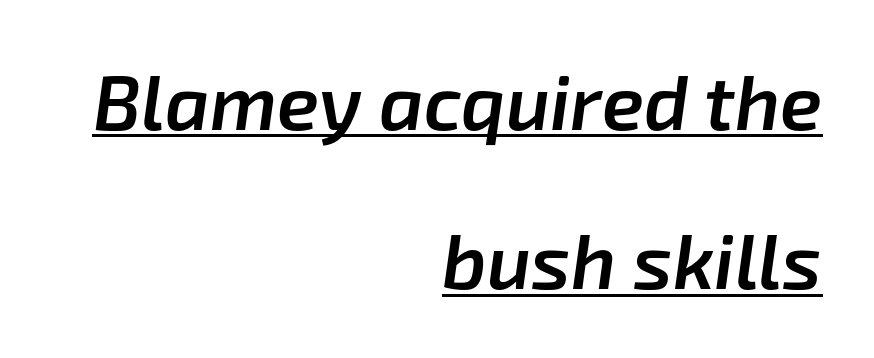
Q: Is the text bold? A: Semi-bold.
Q: Is the text italic (slanted)? A: Yes, it leans right by about 8 degrees.
Q: Is the text underlined? A: Yes.
Q: How is the paragraph aligned? A: Right-aligned.
Q: Is the spacing between letters normal or unusually wide? A: Normal.
Q: Is the spacing between lines tight, normal or loose? A: Loose.
Q: Width (condensed, normal, or wide)? A: Normal.
Q: Stroke contrast? A: Low.
Q: x-height? A: Medium.
Q: Monospaced? A: No.
